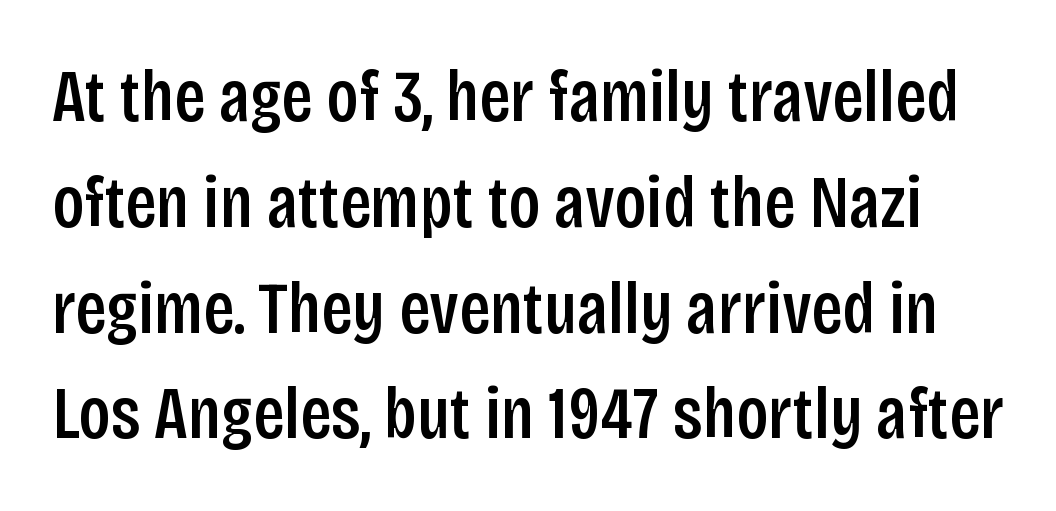
{"serif": "no", "italic": "no", "bold": "semi", "weight": "semibold", "width": "condensed", "stroke_contrast": "low", "x_height": "large", "monospaced": "no", "underline": "no", "line_spacing": "normal", "line_spacing_ratio": 1.43, "letter_spacing": "normal", "letter_spacing_em": 0.0, "glyph_px": 74}
